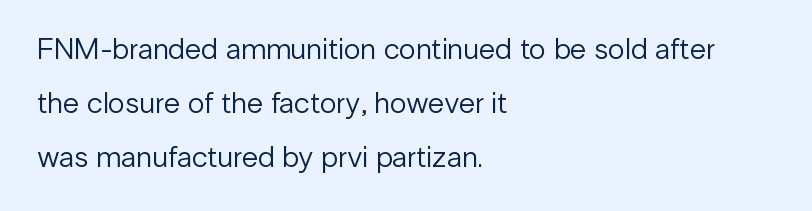
{"serif": "no", "italic": "no", "bold": "no", "weight": "regular", "width": "normal", "stroke_contrast": "low", "x_height": "medium", "monospaced": "no", "underline": "no", "align": "left", "line_spacing_ratio": 1.8, "letter_spacing": "normal", "letter_spacing_em": 0.0, "glyph_px": 30}
